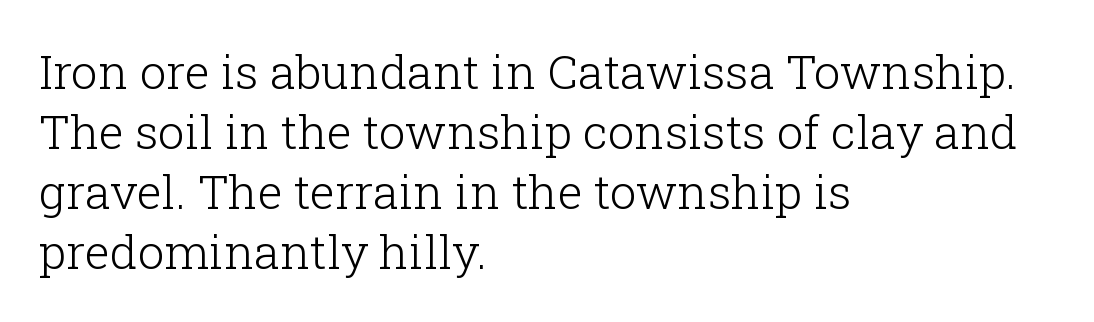
{"serif": "yes", "italic": "no", "bold": "no", "weight": "light", "width": "normal", "stroke_contrast": "low", "x_height": "medium", "monospaced": "no", "underline": "no", "align": "left", "line_spacing": "normal", "line_spacing_ratio": 1.28, "letter_spacing": "normal", "letter_spacing_em": 0.0, "glyph_px": 47}
